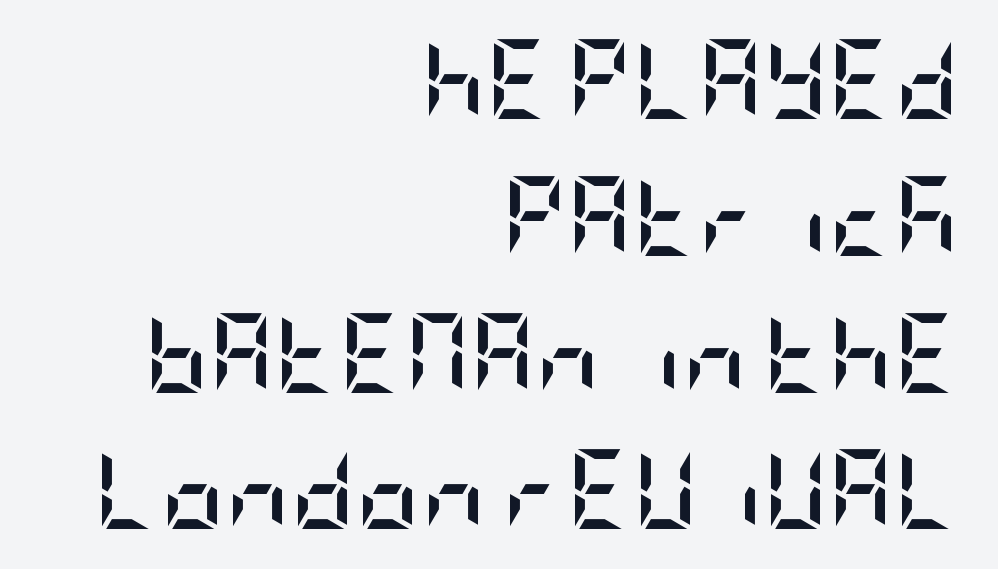
Q: Is the text bold? A: Yes.
Q: Is the text italic (slanted)? A: No, it is upright.
Q: Is the typeface a serif or a sans-serif typeface? A: Sans-serif.
Q: Is the text underlined? A: No.
Q: How is the paragraph aligned? A: Right-aligned.
Q: Is the spacing between letters normal or unusually wide? A: Normal.
Q: Width (condensed, normal, or wide)? A: Condensed.
Q: Stroke contrast? A: Low.
Q: x-height? A: Large.
